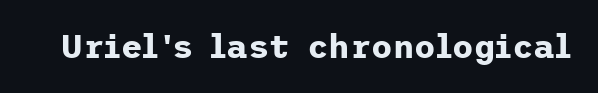
Q: Is the text bold? A: Yes.
Q: Is the text italic (slanted)? A: No, it is upright.
Q: Is the typeface a serif or a sans-serif typeface? A: Sans-serif.
Q: Is the text underlined? A: No.
Q: Is the spacing between letters normal or unusually wide? A: Normal.
Q: Width (condensed, normal, or wide)? A: Normal.
Q: Stroke contrast? A: Low.
Q: x-height? A: Medium.
